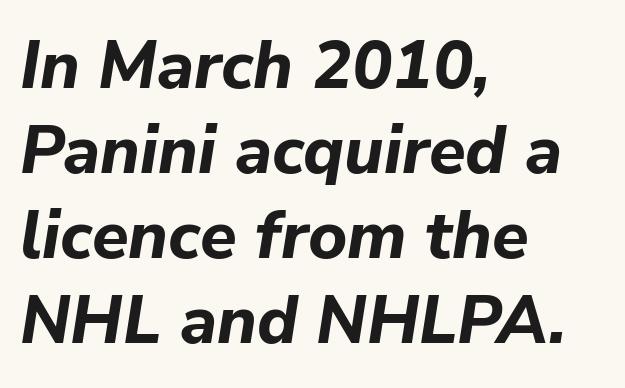
{"italic": "yes", "lean": "right", "slant_degrees": 9, "bold": "yes", "weight": "bold", "width": "normal", "stroke_contrast": "low", "x_height": "medium", "monospaced": "no", "underline": "no", "align": "left", "line_spacing": "normal", "line_spacing_ratio": 1.27, "letter_spacing": "normal", "letter_spacing_em": 0.0, "glyph_px": 67}
